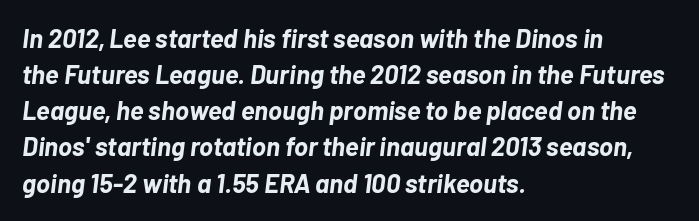
Q: Is the text bold? A: Yes.
Q: Is the text italic (slanted)? A: Yes, it leans right by about 7 degrees.
Q: Is the text underlined? A: No.
Q: How is the paragraph aligned? A: Left-aligned.
Q: Is the spacing between letters normal or unusually wide? A: Normal.
Q: Is the spacing between lines tight, normal or loose? A: Normal.
